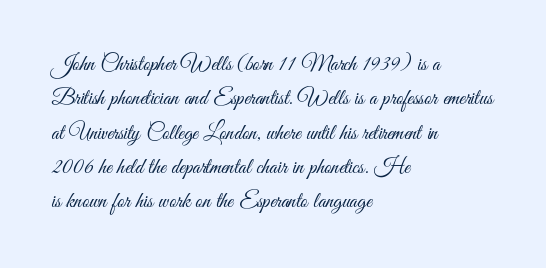
Is the stroke heavy? The answer is a plain regular-or-lighter. Clear beneath every line of the passage. Notice how descenders clear the ascenders below comfortably — that's standard leading.
